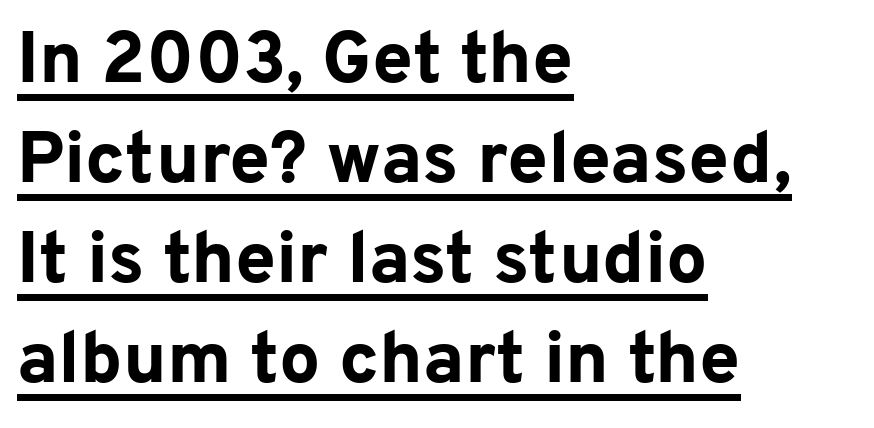
Q: Is the text bold? A: Yes.
Q: Is the text italic (slanted)? A: No, it is upright.
Q: Is the typeface a serif or a sans-serif typeface? A: Sans-serif.
Q: Is the text underlined? A: Yes.
Q: How is the paragraph aligned? A: Left-aligned.
Q: Is the spacing between letters normal or unusually wide? A: Normal.
Q: Is the spacing between lines tight, normal or loose? A: Normal.
Q: Width (condensed, normal, or wide)? A: Normal.
Q: Stroke contrast? A: Low.
Q: x-height? A: Medium.
Q: Monospaced? A: No.
